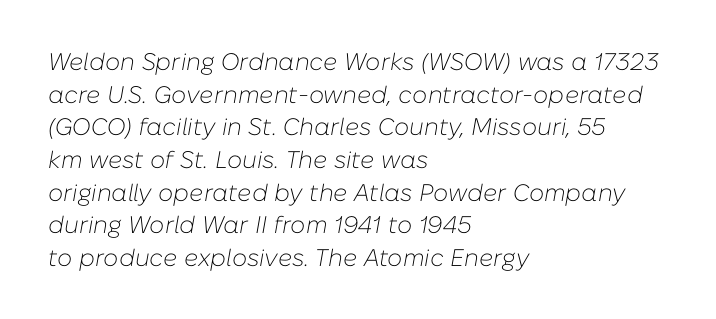
{"italic": "yes", "lean": "right", "slant_degrees": 10, "bold": "no", "underline": "no", "align": "left", "line_spacing": "normal", "line_spacing_ratio": 1.36, "letter_spacing": "normal", "letter_spacing_em": 0.0, "glyph_px": 24}
